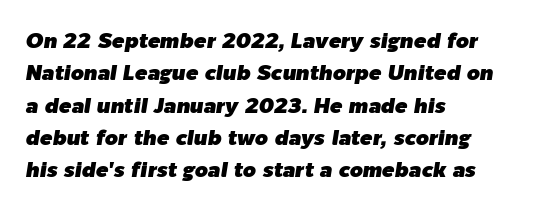
Q: Is the text italic (slanted)? A: Yes, it leans right by about 9 degrees.
Q: Is the text underlined? A: No.
Q: How is the paragraph aligned? A: Left-aligned.
Q: Is the spacing between letters normal or unusually wide? A: Normal.
Q: Is the spacing between lines tight, normal or loose? A: Normal.
